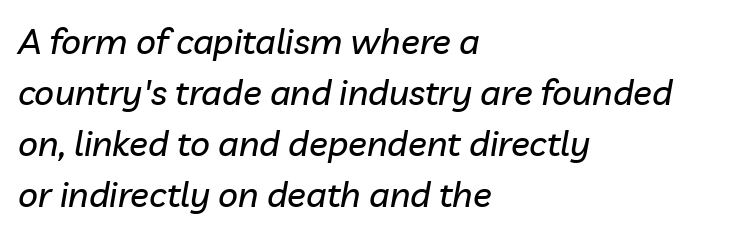
The image shows 35 px text type, italic (leaning right); set left-aligned, normal line spacing (1.46x), normal letter spacing, not underlined; low stroke contrast and a medium x-height.
